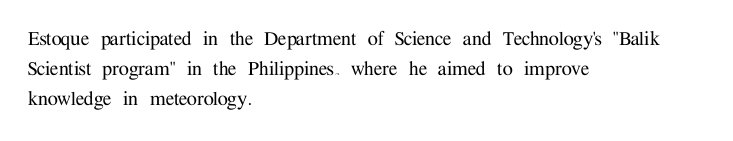
The image shows 23 px text type, upright; set left-aligned, normal line spacing (1.31x), normal letter spacing, not underlined.
